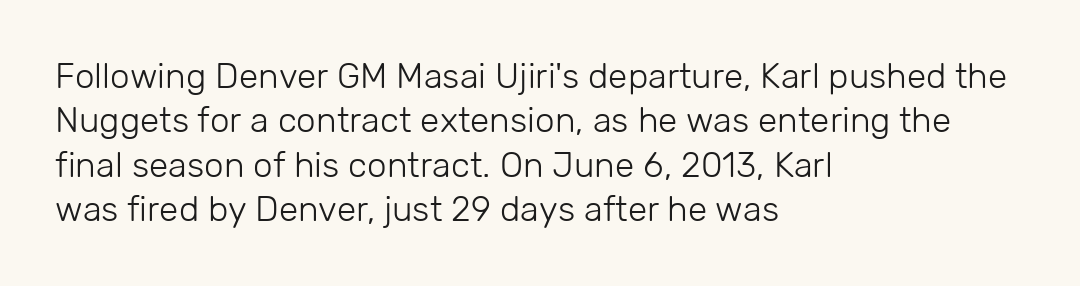
The area under the type is left untouched. Students, note that the glyphs here touch the page at normal intervals. Letterform terminals end flat and unadorned throughout the passage. Upright lettering throughout.
